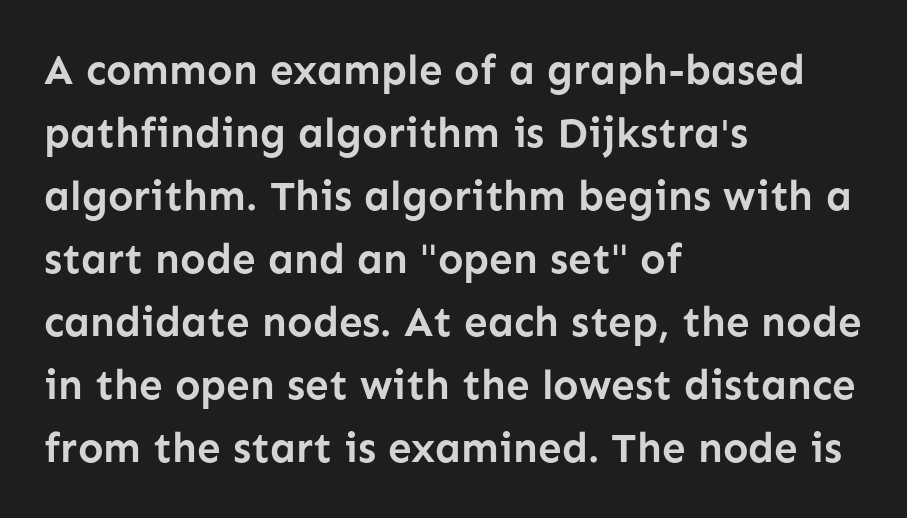
{"serif": "no", "italic": "no", "bold": "yes", "weight": "semibold", "width": "normal", "stroke_contrast": "low", "x_height": "medium", "monospaced": "no", "underline": "no", "align": "left", "line_spacing": "normal", "line_spacing_ratio": 1.5, "letter_spacing": "normal", "letter_spacing_em": 0.0, "glyph_px": 42}
